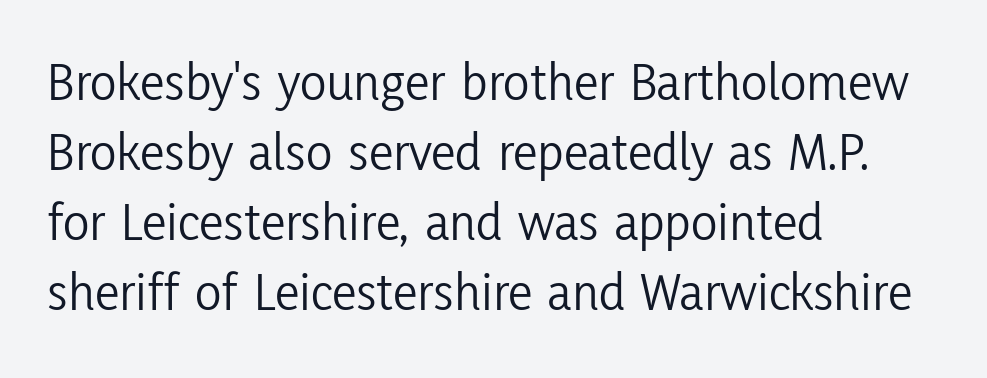
{"serif": "no", "italic": "no", "bold": "no", "weight": "light", "width": "condensed", "stroke_contrast": "low", "x_height": "medium", "monospaced": "no", "underline": "no", "align": "left", "line_spacing": "normal", "line_spacing_ratio": 1.27, "letter_spacing": "normal", "letter_spacing_em": 0.0, "glyph_px": 55}
